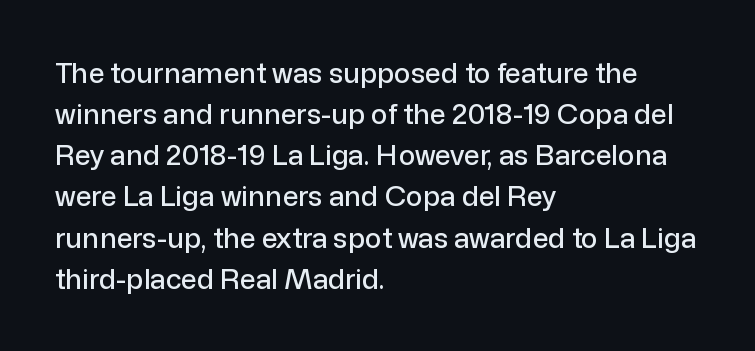
The image shows 28 px sans-serif type, upright; set left-aligned, normal line spacing (1.47x), normal letter spacing, not underlined; low stroke contrast and a medium x-height.
